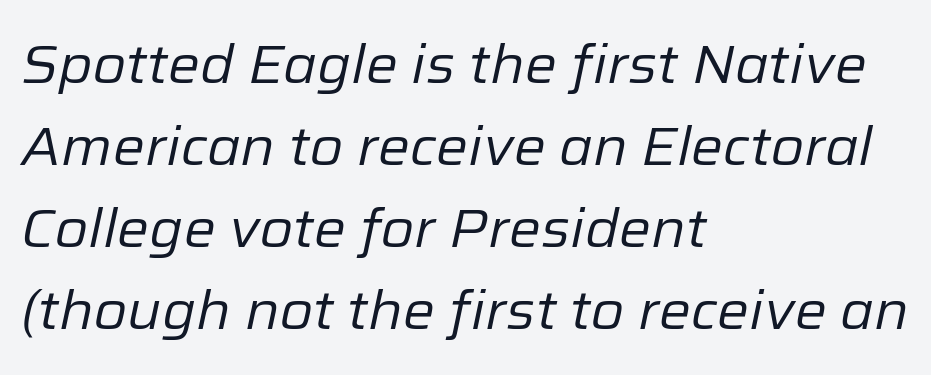
{"italic": "yes", "lean": "right", "slant_degrees": 12, "bold": "no", "weight": "regular", "width": "normal", "stroke_contrast": "low", "x_height": "medium", "monospaced": "no", "underline": "no", "align": "left", "line_spacing": "normal", "line_spacing_ratio": 1.52, "letter_spacing": "normal", "letter_spacing_em": 0.0, "glyph_px": 54}
